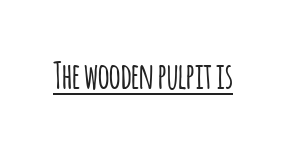
Nope, not italic — everything's standing straight. Varying glyph widths throughout — classic text-font behaviour. Looks like someone drew a line under every word here. Is this a sans? Yes — the strokes have no serifs. Glyph-to-glyph distance matches everyday printed text.
